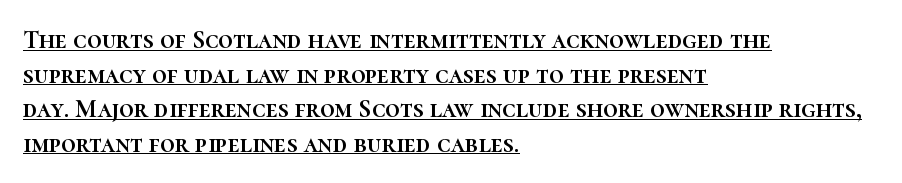
The image shows 26 px text type, upright; set left-aligned, normal line spacing (1.33x), normal letter spacing, underlined.
